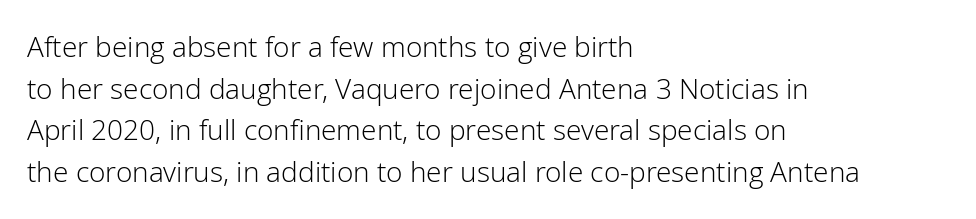
The image shows 28 px light sans-serif type, upright; set left-aligned, normal line spacing (1.49x), normal letter spacing, not underlined; low stroke contrast and a medium x-height.
